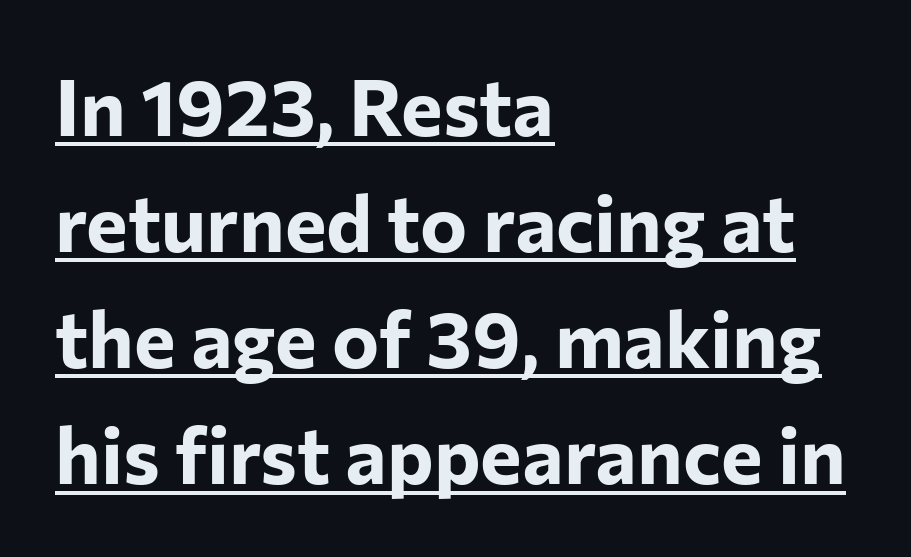
Q: Is the text bold? A: Yes.
Q: Is the text italic (slanted)? A: No, it is upright.
Q: Is the typeface a serif or a sans-serif typeface? A: Sans-serif.
Q: Is the text underlined? A: Yes.
Q: How is the paragraph aligned? A: Left-aligned.
Q: Is the spacing between letters normal or unusually wide? A: Normal.
Q: Is the spacing between lines tight, normal or loose? A: Normal.
Q: Width (condensed, normal, or wide)? A: Normal.
Q: Stroke contrast? A: Low.
Q: x-height? A: Medium.
Q: Monospaced? A: No.
